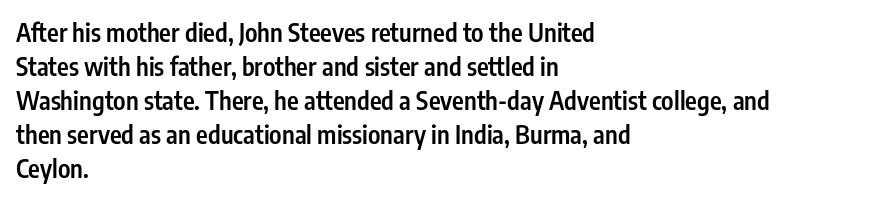
{"italic": "no", "bold": "semi", "underline": "no", "align": "left", "line_spacing": "normal", "line_spacing_ratio": 1.36, "letter_spacing": "normal", "letter_spacing_em": 0.0, "glyph_px": 25}
